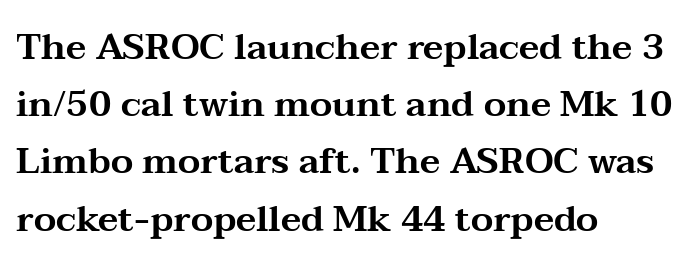
{"serif": "yes", "italic": "no", "width": "wide", "stroke_contrast": "medium", "x_height": "medium", "monospaced": "no", "underline": "no", "align": "left", "line_spacing": "normal", "line_spacing_ratio": 1.59, "letter_spacing": "normal", "letter_spacing_em": 0.0, "glyph_px": 36}
